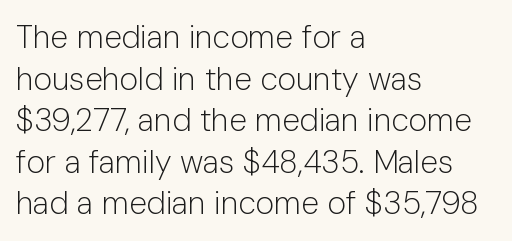
Think of a printed novel: that variable character pitch is what you see here. Anything drawn beneath the words? Only blank space. The face used here is a sans, in the tradition of grotesques and geometrics. Layout note: lines flush left. The face looks like a standard text weight, possibly lighter. The rendering uses a moderate line-height, typical for paragraphs.
